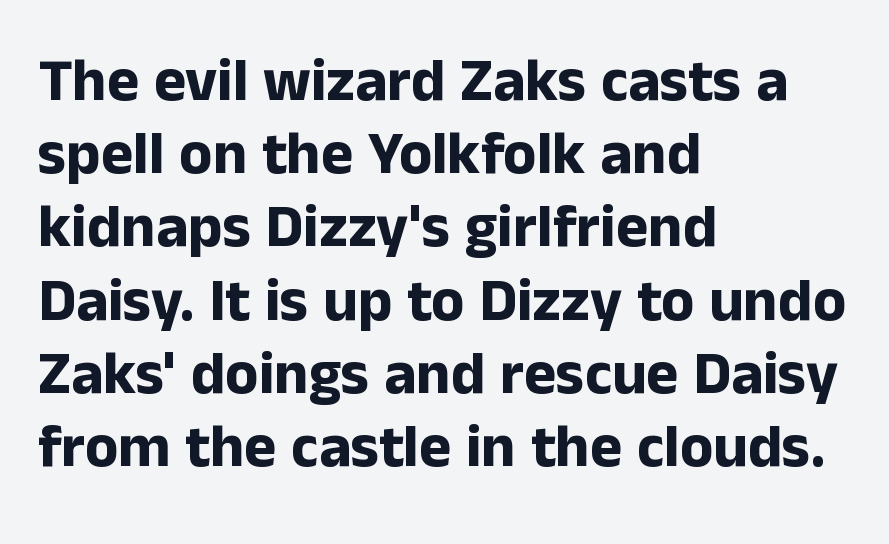
Q: Is the text bold? A: Yes.
Q: Is the text italic (slanted)? A: No, it is upright.
Q: Is the typeface a serif or a sans-serif typeface? A: Sans-serif.
Q: Is the text underlined? A: No.
Q: How is the paragraph aligned? A: Left-aligned.
Q: Is the spacing between letters normal or unusually wide? A: Normal.
Q: Width (condensed, normal, or wide)? A: Normal.
Q: Stroke contrast? A: Low.
Q: x-height? A: Medium.
Q: Monospaced? A: No.
